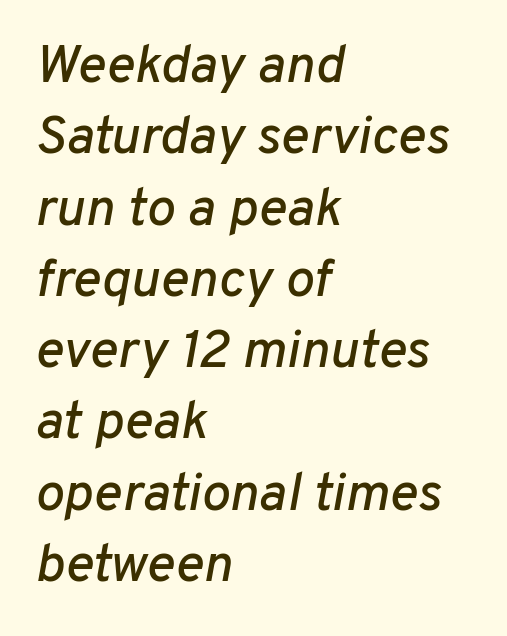
Q: Is the text italic (slanted)? A: Yes, it leans right by about 10 degrees.
Q: Is the text underlined? A: No.
Q: How is the paragraph aligned? A: Left-aligned.
Q: Is the spacing between letters normal or unusually wide? A: Normal.
Q: Is the spacing between lines tight, normal or loose? A: Normal.
Q: Width (condensed, normal, or wide)? A: Normal.
Q: Stroke contrast? A: Low.
Q: x-height? A: Medium.
Q: Monospaced? A: No.
